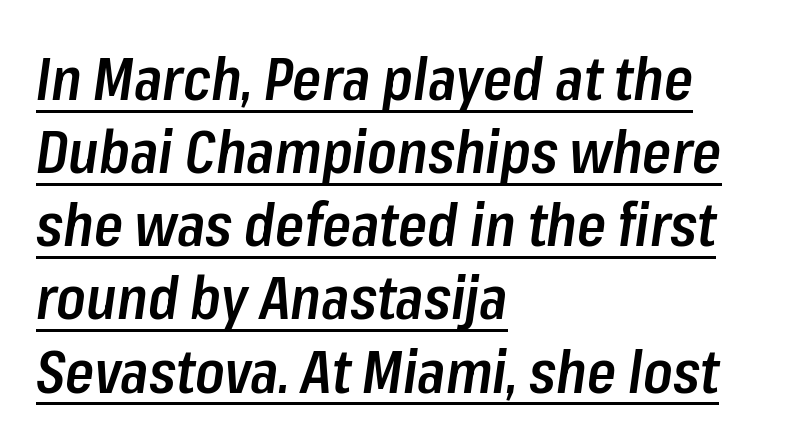
Q: Is the text bold? A: Semi-bold.
Q: Is the text italic (slanted)? A: Yes, it leans right by about 8 degrees.
Q: Is the text underlined? A: Yes.
Q: How is the paragraph aligned? A: Left-aligned.
Q: Is the spacing between letters normal or unusually wide? A: Normal.
Q: Width (condensed, normal, or wide)? A: Condensed.
Q: Stroke contrast? A: Low.
Q: x-height? A: Medium.
Q: Monospaced? A: No.
